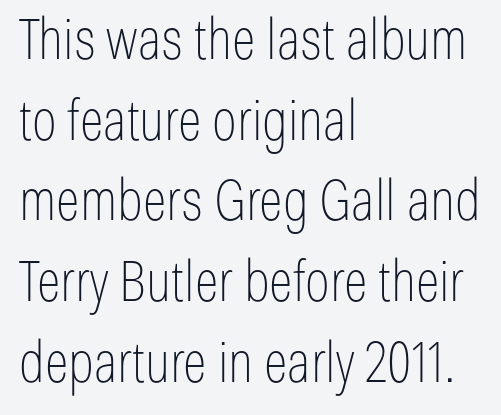
Tracking value appears to be zero — textbook default spacing. The area under the type is left untouched. The letters look calm and open, with moderate or lighter stems. Posture: vertical.
